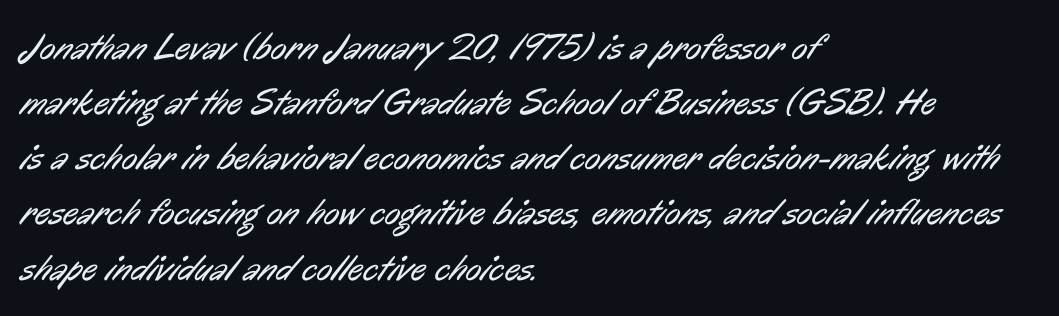
In CSS terms this would be text-align: left. A typesetter would label this face a sans. Leading: standard. Is this a heavy cut? Hardly; it is regular or lighter. Varying glyph widths throughout — classic text-font behaviour.
